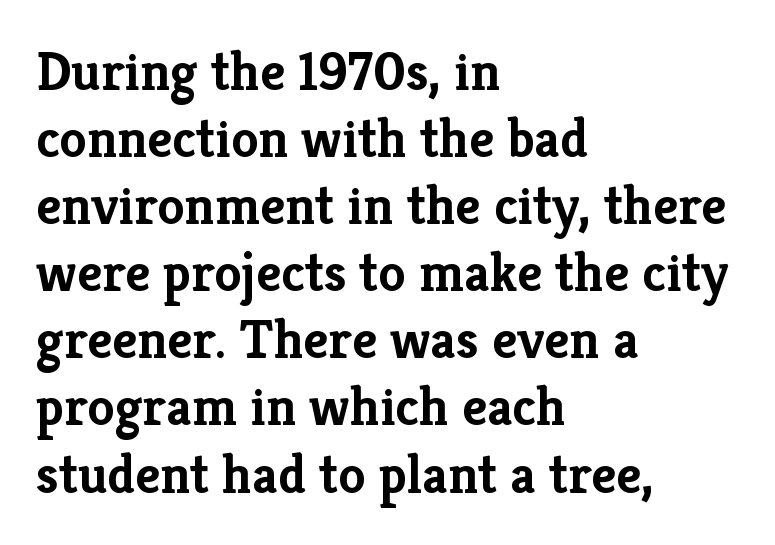
{"serif": "yes", "italic": "no", "bold": "yes", "weight": "semibold", "width": "normal", "stroke_contrast": "low", "x_height": "medium", "monospaced": "no", "underline": "no", "align": "left", "line_spacing_ratio": 1.22, "letter_spacing": "normal", "letter_spacing_em": 0.0, "glyph_px": 55}
